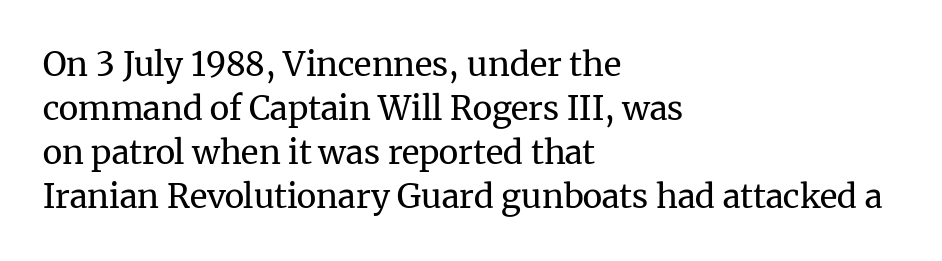
Designer's note — italics off, roman on. The rendering uses a moderate line-height, typical for paragraphs. Type style note: has serifs. The weight tops out at a normal text grade. The letterforms sit shoulder to shoulder at normal distance.
